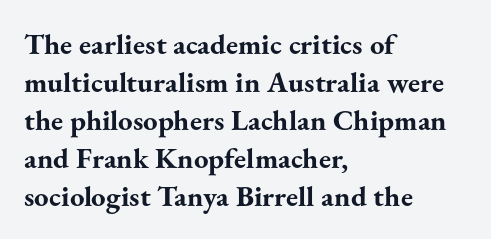
The image shows 29 px bold serif type, upright; set left-aligned, normal line spacing (1.31x), normal letter spacing, not underlined; medium stroke contrast and a small x-height.
